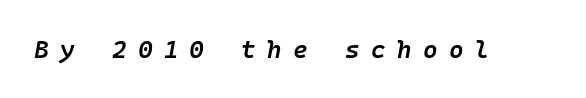
The image shows 25 px text type, italic (leaning right); set unusually wide letter spacing (+0.45 em), not underlined.
